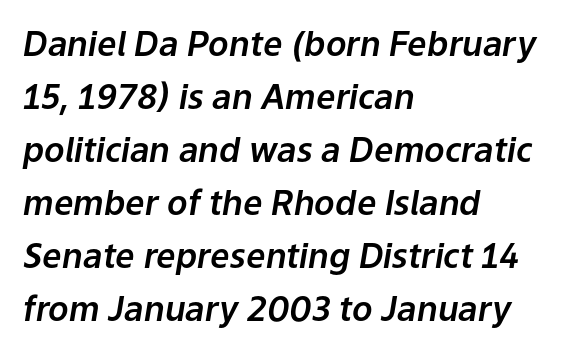
{"italic": "yes", "lean": "right", "slant_degrees": 9, "width": "normal", "stroke_contrast": "low", "x_height": "medium", "monospaced": "no", "underline": "no", "align": "left", "line_spacing": "normal", "line_spacing_ratio": 1.56, "letter_spacing": "normal", "letter_spacing_em": 0.0, "glyph_px": 34}
